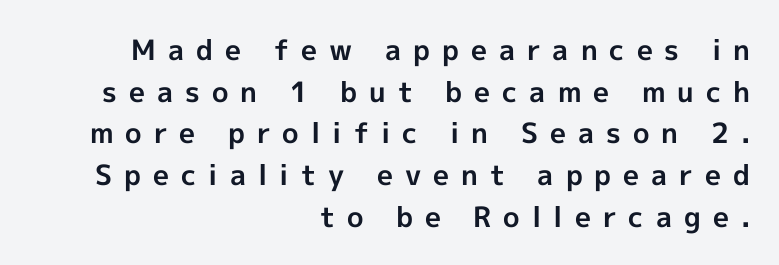
{"serif": "no", "italic": "no", "bold": "yes", "weight": "bold", "width": "normal", "x_height": "medium", "monospaced": "no", "underline": "no", "align": "right", "line_spacing": "normal", "line_spacing_ratio": 1.49, "letter_spacing": "wide", "letter_spacing_em": 0.43, "glyph_px": 28}
